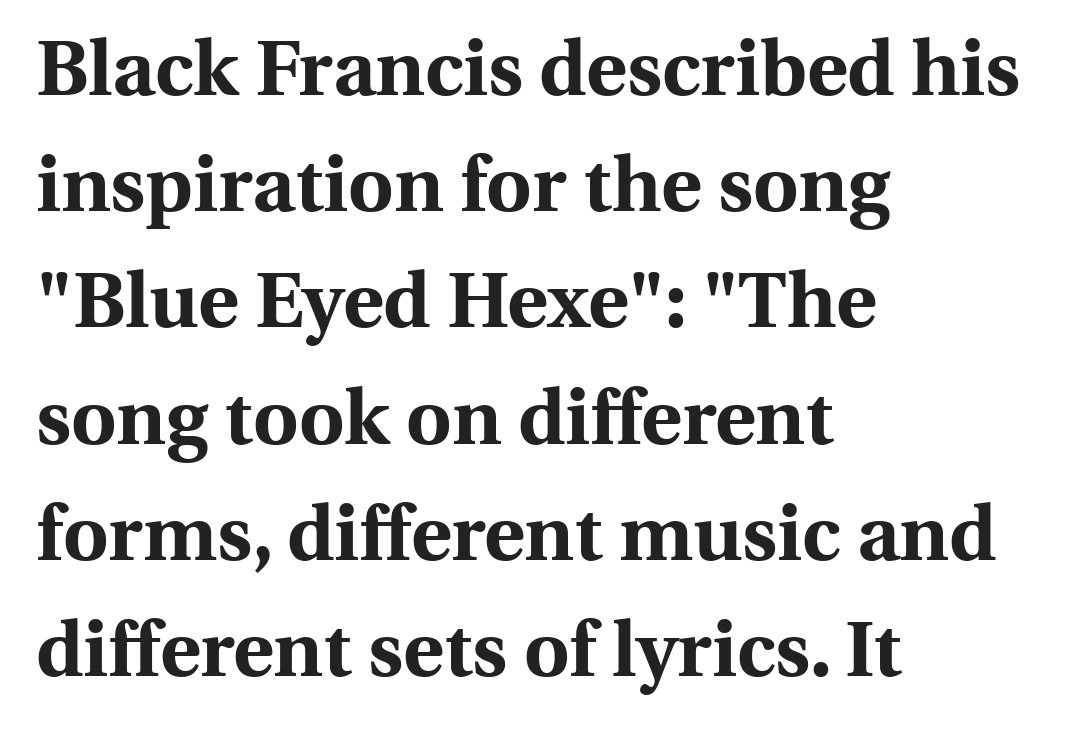
{"serif": "yes", "italic": "no", "bold": "yes", "weight": "bold", "width": "normal", "x_height": "medium", "monospaced": "no", "underline": "no", "align": "left", "line_spacing": "normal", "line_spacing_ratio": 1.49, "letter_spacing": "normal", "letter_spacing_em": 0.0, "glyph_px": 78}
